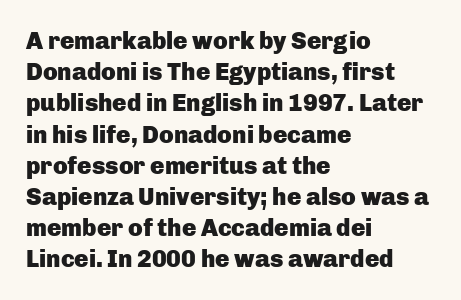
Every letter is thick-stroked: bold, no question. Line starts are locked; line ends wander. What's the leading like? Ordinary, nothing unusual. Glance below the letters and you will spot only blank space.
